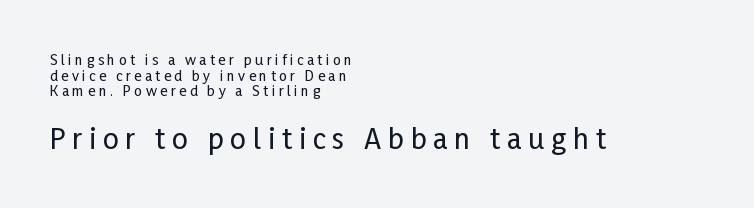
The image shows 28 px condensed sans-serif type, upright; set left-aligned, tight line spacing (1.12x), unusually wide letter spacing (+0.24 em), not underlined; the second (bottom) block is 2.0x larger; low stroke contrast and a medium x-height.
